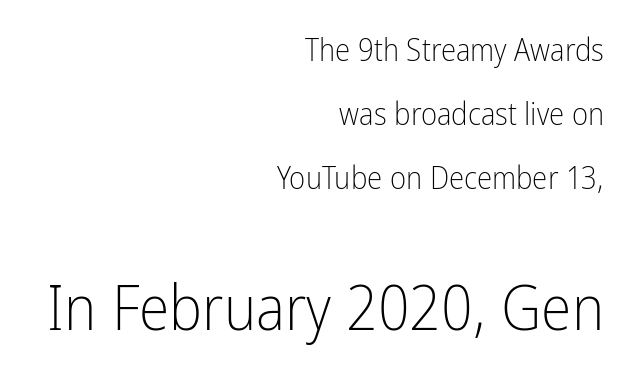
Q: Is the text bold? A: No.
Q: Is the text italic (slanted)? A: No, it is upright.
Q: Is the typeface a serif or a sans-serif typeface? A: Sans-serif.
Q: Is the text underlined? A: No.
Q: How is the paragraph aligned? A: Right-aligned.
Q: Is the spacing between letters normal or unusually wide? A: Normal.
Q: Is the spacing between lines tight, normal or loose? A: Loose.
Q: Which block of text is set in a larger size, the first (top) or the second (bottom)? A: The second (bottom) one.
Q: Width (condensed, normal, or wide)? A: Condensed.
Q: Stroke contrast? A: Low.
Q: x-height? A: Medium.
Q: Monospaced? A: No.
